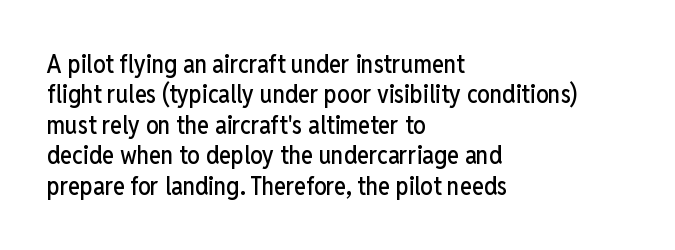
{"italic": "no", "underline": "no", "align": "left", "line_spacing_ratio": 1.22, "letter_spacing": "normal", "letter_spacing_em": 0.0, "glyph_px": 25}
